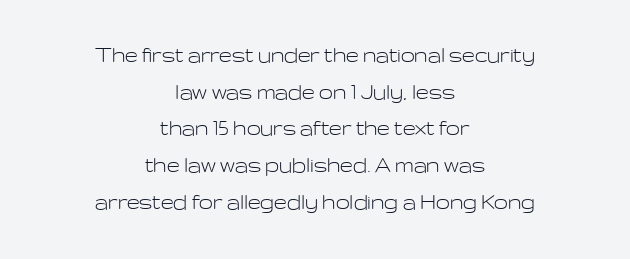
The rag falls on both sides of this text block equally. Rule under the text: the space is simply empty. Stem width sits at or under what a default text font uses. Vertically, the passage feels balanced, rows spaced as you'd expect.
